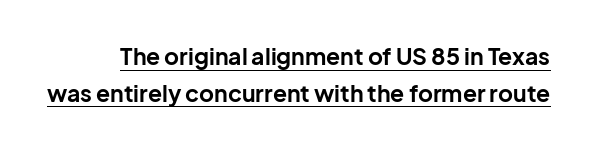
The image shows 23 px bold type, upright; set normal line spacing (1.6x), normal letter spacing, underlined.
